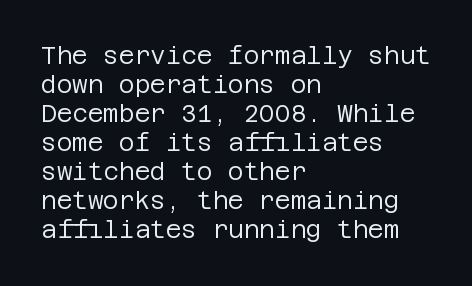
The image shows 24 px text type, upright; set left-aligned, line spacing 1.21x, normal letter spacing, not underlined.
